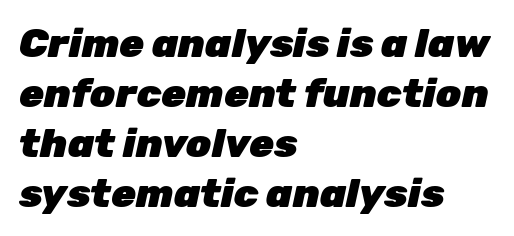
Q: Is the text bold? A: Yes.
Q: Is the text italic (slanted)? A: Yes, it leans right by about 12 degrees.
Q: Is the text underlined? A: No.
Q: How is the paragraph aligned? A: Left-aligned.
Q: Is the spacing between letters normal or unusually wide? A: Normal.
Q: Is the spacing between lines tight, normal or loose? A: Normal.
Q: Width (condensed, normal, or wide)? A: Normal.
Q: Stroke contrast? A: Low.
Q: x-height? A: Medium.
Q: Monospaced? A: No.
